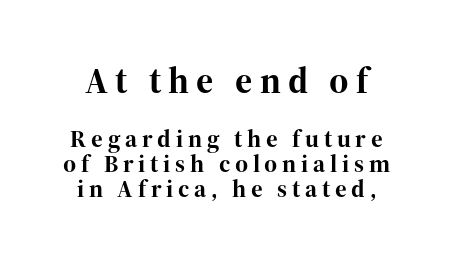
Each letter keeps its own natural width here, so spacing adapts to shape. Just letters on the line, the space beneath them empty. Leading is clearly below the norm, producing a dense column. In terms of letterform style, serifs are clearly present. Each glyph is drawn with heavy, bold strokes.
